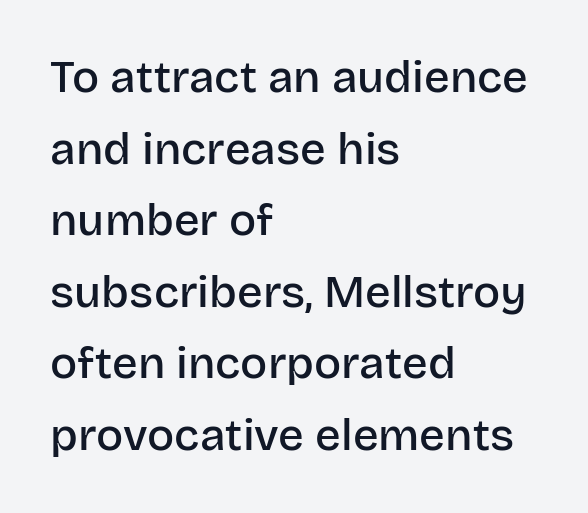
The image shows 45 px semibold sans-serif type, upright; set left-aligned, normal line spacing (1.59x), normal letter spacing, not underlined; low stroke contrast and a large x-height.
